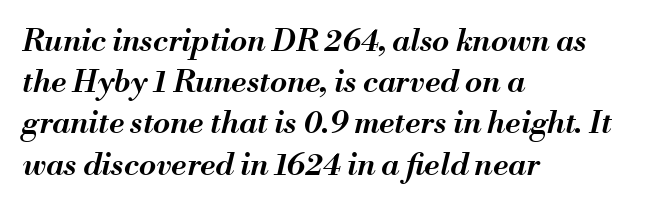
The gaps between neighbouring characters are ordinary and unremarkable. Slanted lettering throughout. Underline: absent. Where is the straight margin? On the left. Spacing verdict: proportional, widths tailored to each character.
